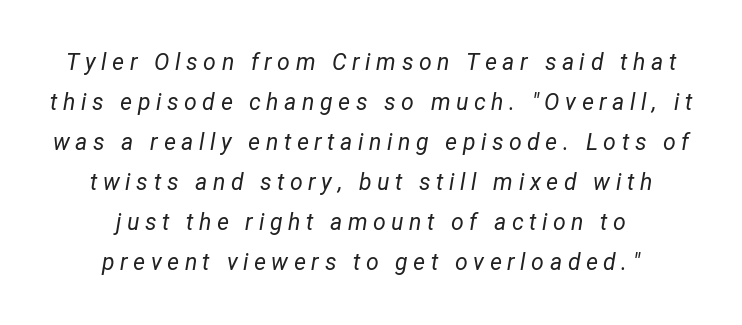
Q: Is the text bold? A: No.
Q: Is the text italic (slanted)? A: Yes, it leans right by about 12 degrees.
Q: Is the text underlined? A: No.
Q: How is the paragraph aligned? A: Centered.
Q: Is the spacing between letters normal or unusually wide? A: Unusually wide.
